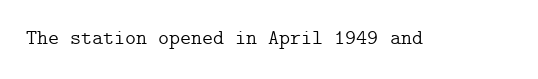
Q: Is the text bold? A: No.
Q: Is the text italic (slanted)? A: No, it is upright.
Q: Is the text underlined? A: No.
Q: Is the spacing between letters normal or unusually wide? A: Normal.
